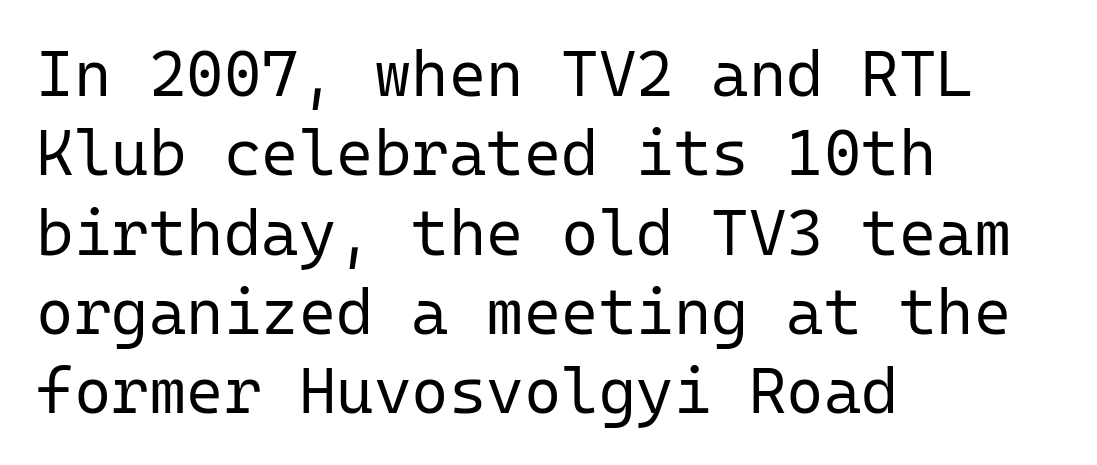
The image shows 64 px regular-weight sans-serif type, upright, monospaced; set left-aligned, line spacing 1.24x, normal letter spacing, not underlined; low stroke contrast and a medium x-height.
